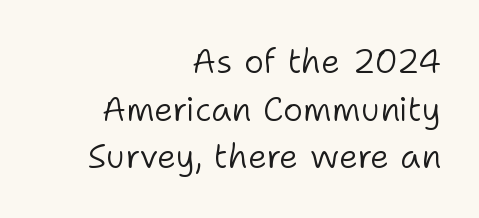
Q: Is the text bold? A: No.
Q: Is the text italic (slanted)? A: No, it is upright.
Q: Is the typeface a serif or a sans-serif typeface? A: Sans-serif.
Q: Is the text underlined? A: No.
Q: How is the paragraph aligned? A: Right-aligned.
Q: Is the spacing between letters normal or unusually wide? A: Normal.
Q: Is the spacing between lines tight, normal or loose? A: Normal.
Q: Width (condensed, normal, or wide)? A: Normal.
Q: Stroke contrast? A: Low.
Q: x-height? A: Medium.
Q: Monospaced? A: No.
